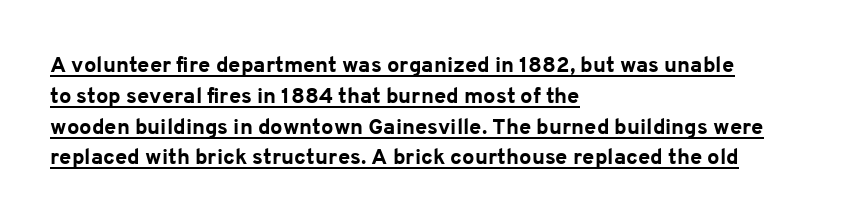
This rendering leaves character spacing at its baseline value. Weight: bold. The letters stand straight up with perfectly vertical stems. Horizontally, the lines are justified to the leading edge only.
